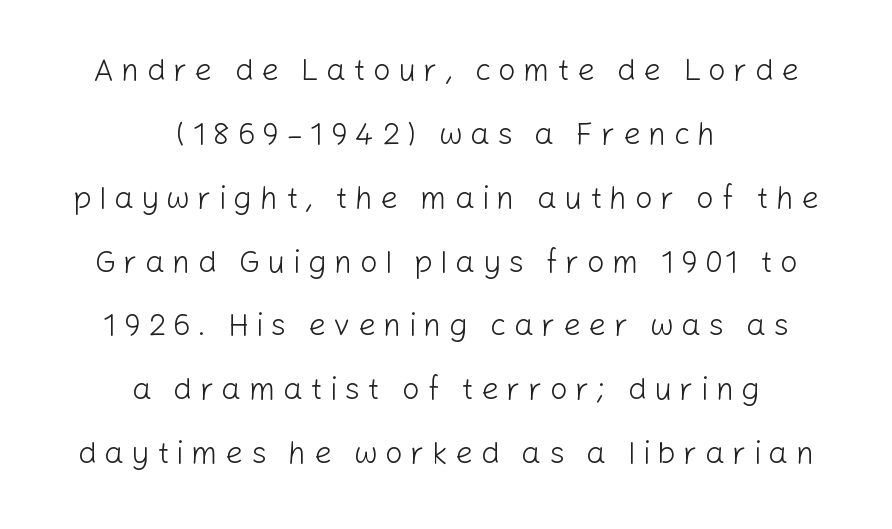
Q: Is the text bold? A: No.
Q: Is the text italic (slanted)? A: No, it is upright.
Q: Is the typeface a serif or a sans-serif typeface? A: Sans-serif.
Q: Is the text underlined? A: No.
Q: How is the paragraph aligned? A: Centered.
Q: Is the spacing between letters normal or unusually wide? A: Unusually wide.
Q: Is the spacing between lines tight, normal or loose? A: Loose.
Q: Width (condensed, normal, or wide)? A: Normal.
Q: Stroke contrast? A: Low.
Q: x-height? A: Medium.
Q: Monospaced? A: No.
